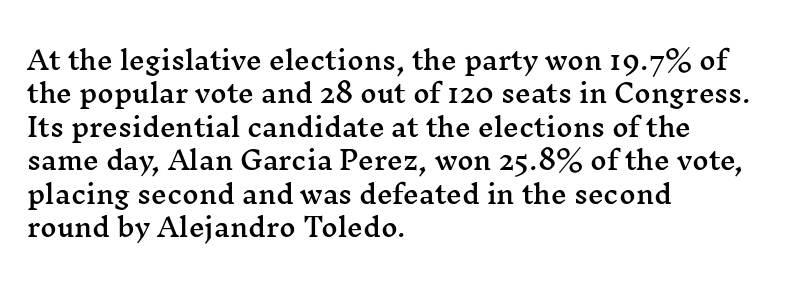
Students, observe: this is what conventionally led text looks like. Observe the ordinary spacing: letters are neighbours, not strangers. Designer's note — italics off, roman on. The specimen omits any rule beneath the text block's lines.
